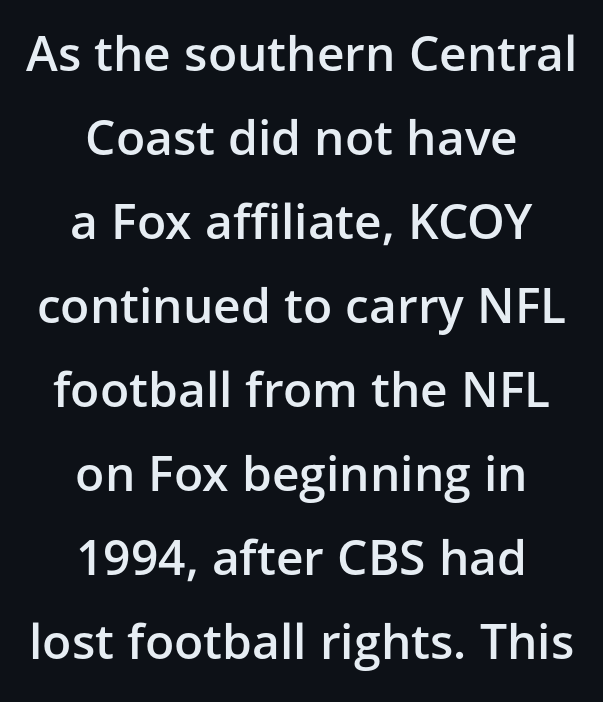
Is the letter spacing exaggerated? No — it looks like the ordinary default. Casual observation: everything's sitting right in the middle. The typesetting leans somewhat heavy: a semibold. Examine the stroke ends and you'll find no serifs. The zone under the glyphs is completely vacant.
